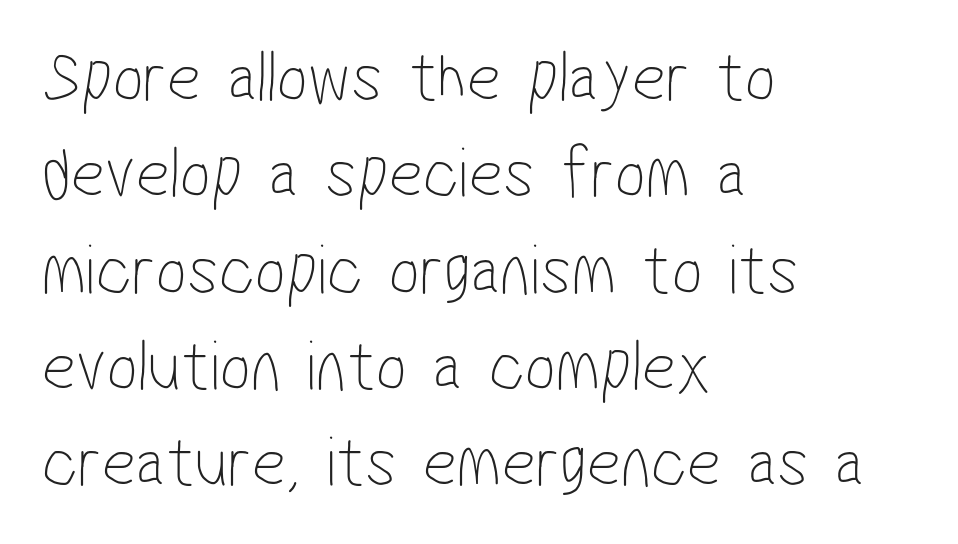
The image shows 73 px thin, condensed sans-serif type; set left-aligned, normal line spacing (1.32x), normal letter spacing, not underlined; low stroke contrast and a medium x-height.
